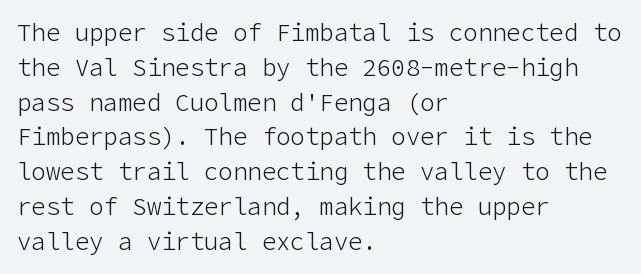
{"italic": "no", "bold": "no", "underline": "no", "align": "left", "line_spacing": "normal", "line_spacing_ratio": 1.45, "letter_spacing": "normal", "letter_spacing_em": 0.0, "glyph_px": 24}
